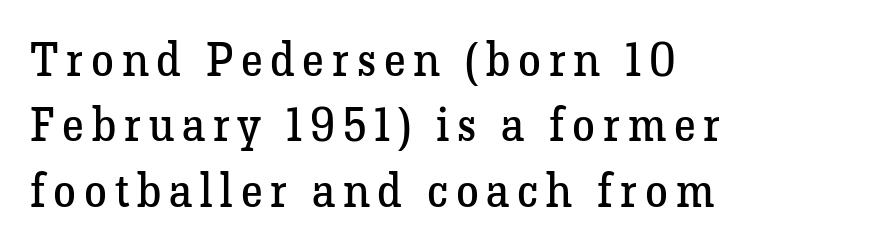
Letterform terminals end in serifs throughout the passage. The zone under the glyphs is completely vacant. The face used here is proportionally spaced, like ordinary book or web type. The type sits square on the baseline with zero lean.
